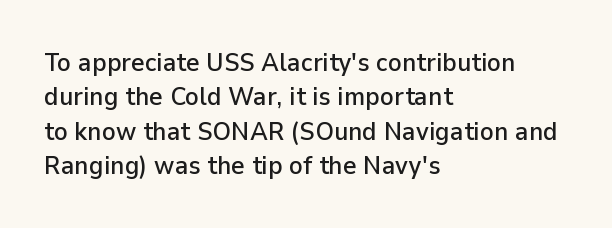
{"italic": "no", "underline": "no", "align": "left", "line_spacing": "normal", "line_spacing_ratio": 1.32, "letter_spacing": "normal", "letter_spacing_em": 0.0, "glyph_px": 26}
